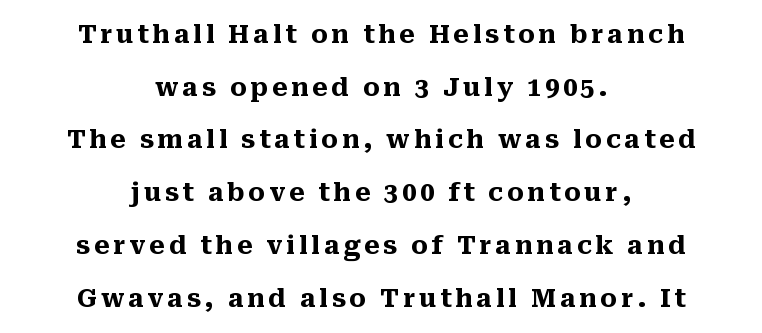
{"italic": "no", "bold": "yes", "underline": "no", "align": "center", "line_spacing": "loose", "line_spacing_ratio": 2.11, "glyph_px": 25}
